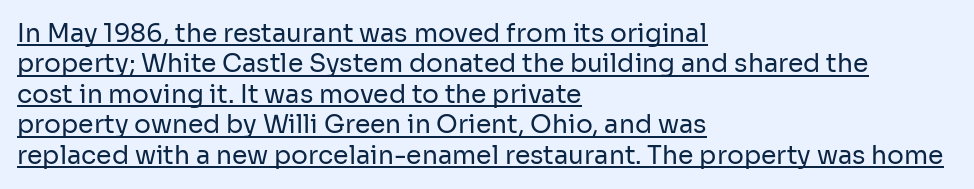
One-word summary of the alignment: left. The weight would be labelled regular, book, light, or lighter still. Decoration check: the copy is underlined. You could call the tracking neutral — neither tight nor loose. These lines were composed using upright roman letters.
